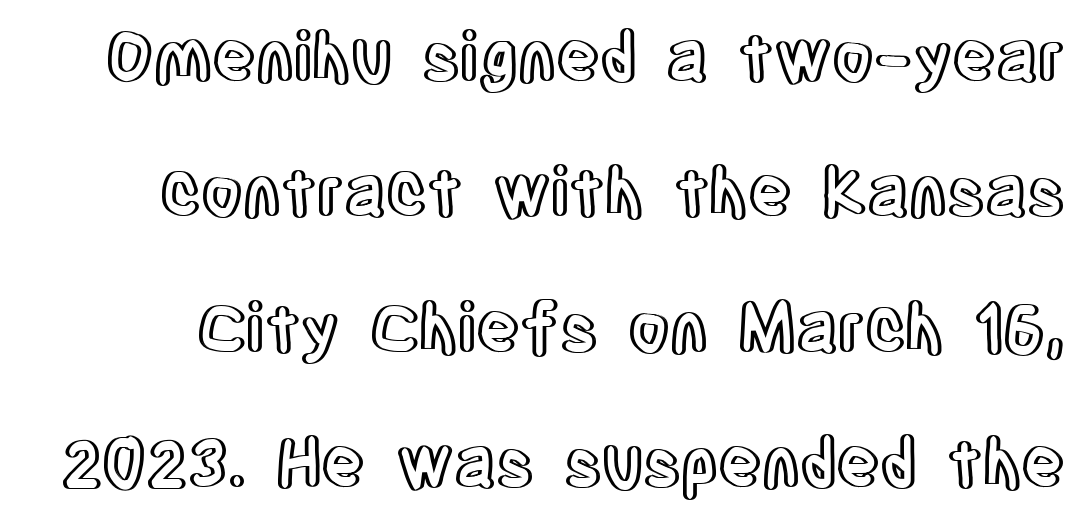
{"italic": "no", "width": "condensed", "x_height": "large", "monospaced": "no", "underline": "no", "line_spacing": "loose", "line_spacing_ratio": 2.02, "letter_spacing": "normal", "letter_spacing_em": 0.0, "glyph_px": 67}
